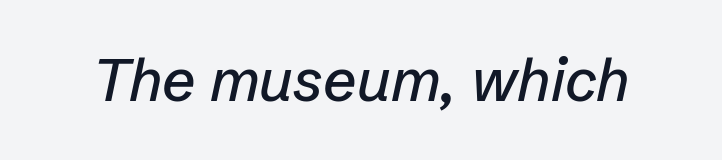
Check the space under the baseline: it is left empty. In terms of letterspacing, this is plain default setting. Is this a fixed-width face? No — the glyphs have proportional, varying widths. Style check: oblique.
